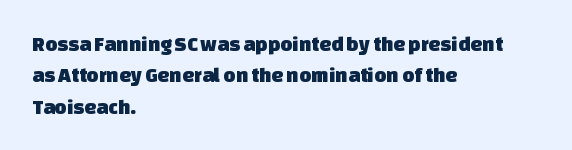
Underlining? Definitely not there. Nobody touched the tracking dial on this one. Where is the straight margin? On the left. Leading: standard.
